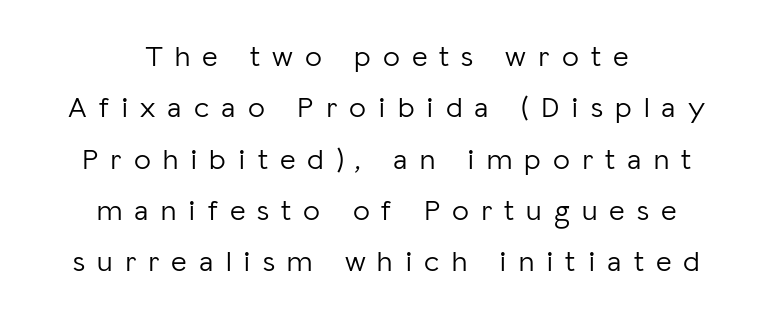
{"serif": "no", "italic": "no", "bold": "no", "weight": "light", "width": "normal", "stroke_contrast": "low", "x_height": "medium", "monospaced": "no", "underline": "no", "align": "center", "line_spacing_ratio": 1.71, "letter_spacing": "wide", "letter_spacing_em": 0.4, "glyph_px": 30}
